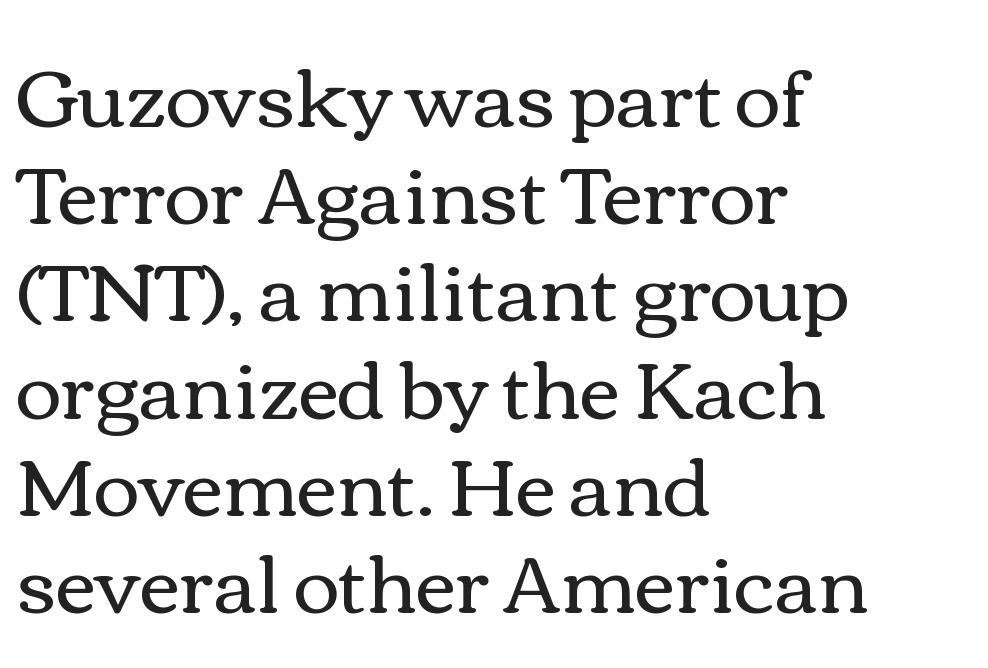
{"italic": "no", "bold": "no", "weight": "regular", "width": "wide", "stroke_contrast": "medium", "x_height": "medium", "monospaced": "no", "underline": "no", "align": "left", "line_spacing_ratio": 1.23, "letter_spacing": "normal", "letter_spacing_em": 0.0, "glyph_px": 79}
